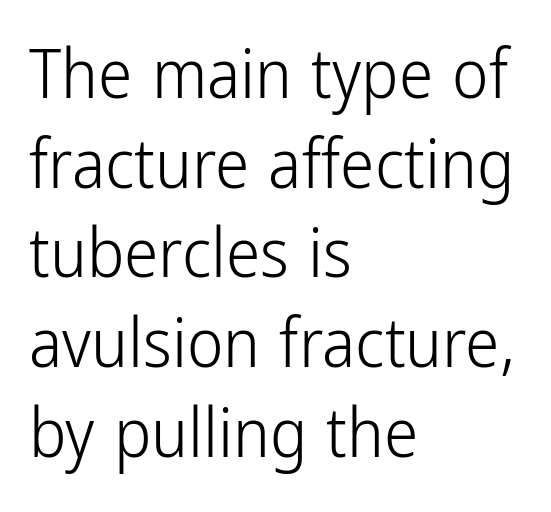
Note: no serifs on the glyphs. Do the characters align in a grid? No, the font is proportional. Words appear dense and cohesive because spacing is normal. These lines are set flush left with a ragged right edge. The leading is moderate, giving the passage an even texture.
